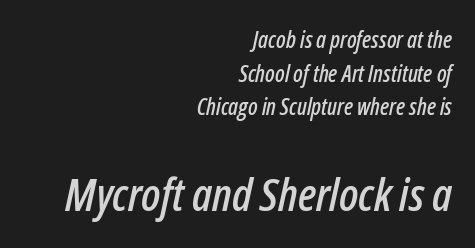
{"italic": "yes", "lean": "right", "slant_degrees": 12, "width": "condensed", "stroke_contrast": "low", "x_height": "medium", "monospaced": "no", "underline": "no", "align": "right", "line_spacing": "normal", "line_spacing_ratio": 1.46, "letter_spacing": "normal", "letter_spacing_em": 0.0, "larger_block": "second", "size_ratio": 2.0, "glyph_px": 46}
